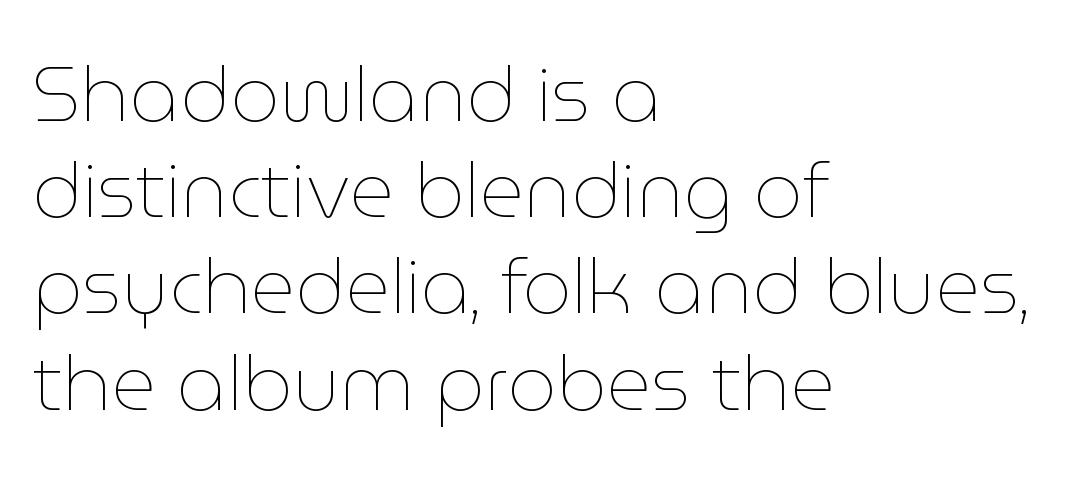
A typesetter would call this zero additional tracking. A light-to-regular cut is what we see here. Check under the words: just untouched page. One glance says typical: line gaps are just what's usual. Leftover space on each line is placed entirely after the last word. Do the letters lean? They stand straight.
